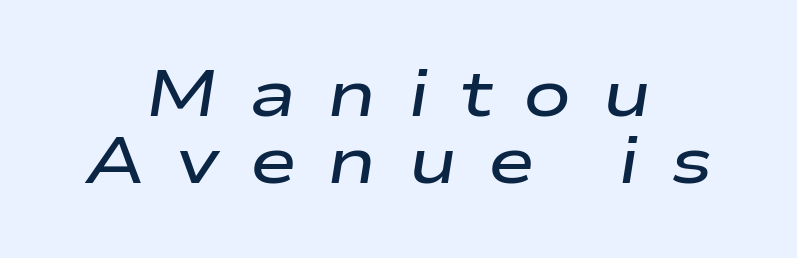
The image shows 64 px semibold, wide type, italic (leaning right); set centered, tight line spacing (1.05x), unusually wide letter spacing (+0.48 em), not underlined; low stroke contrast and a medium x-height.
